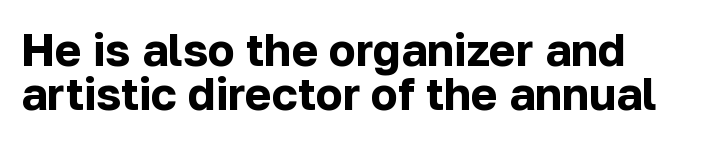
Q: Is the text bold? A: Yes.
Q: Is the text italic (slanted)? A: No, it is upright.
Q: Is the typeface a serif or a sans-serif typeface? A: Sans-serif.
Q: Is the text underlined? A: No.
Q: Is the spacing between letters normal or unusually wide? A: Normal.
Q: Is the spacing between lines tight, normal or loose? A: Tight.
Q: Width (condensed, normal, or wide)? A: Normal.
Q: Stroke contrast? A: Low.
Q: x-height? A: Medium.
Q: Monospaced? A: No.
